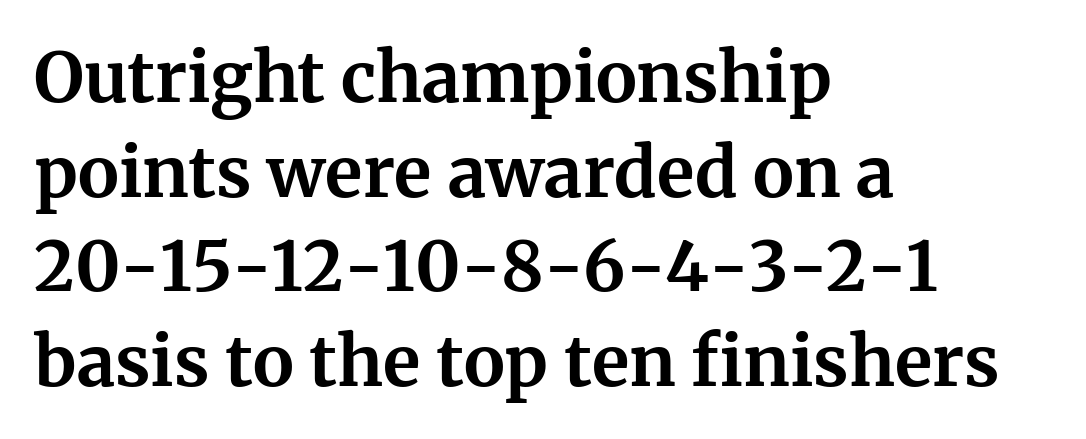
{"serif": "yes", "italic": "no", "bold": "yes", "weight": "bold", "width": "normal", "stroke_contrast": "medium", "x_height": "medium", "monospaced": "no", "underline": "no", "align": "left", "line_spacing": "normal", "line_spacing_ratio": 1.37, "letter_spacing": "normal", "letter_spacing_em": 0.0, "glyph_px": 69}
